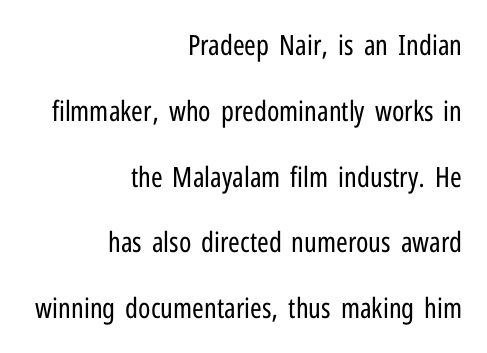
The image shows 28 px regular-weight, condensed sans-serif type, upright; set right-aligned, loose line spacing (2.35x), normal letter spacing, not underlined; low stroke contrast and a medium x-height.
